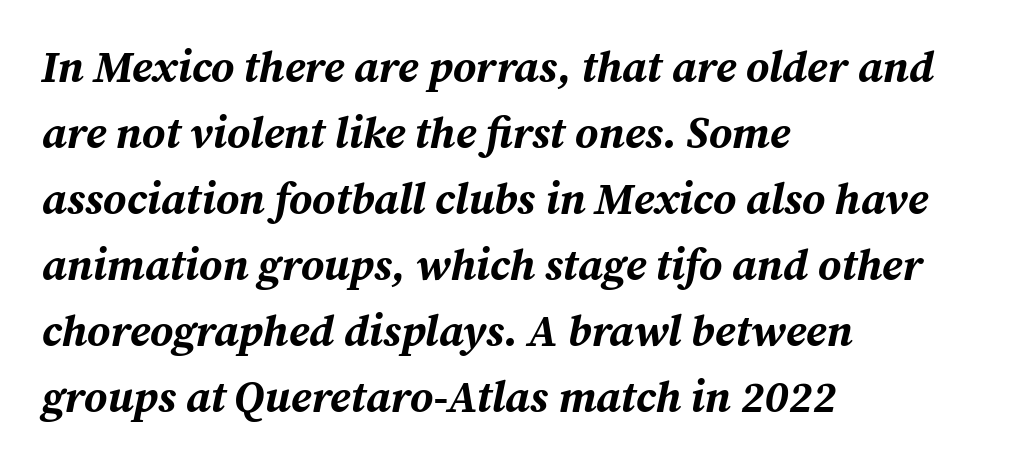
Q: Is the text bold? A: Yes.
Q: Is the text italic (slanted)? A: Yes, it leans right by about 12 degrees.
Q: Is the text underlined? A: No.
Q: How is the paragraph aligned? A: Left-aligned.
Q: Is the spacing between letters normal or unusually wide? A: Normal.
Q: Is the spacing between lines tight, normal or loose? A: Normal.
Q: Width (condensed, normal, or wide)? A: Normal.
Q: Stroke contrast? A: Medium.
Q: x-height? A: Medium.
Q: Monospaced? A: No.
